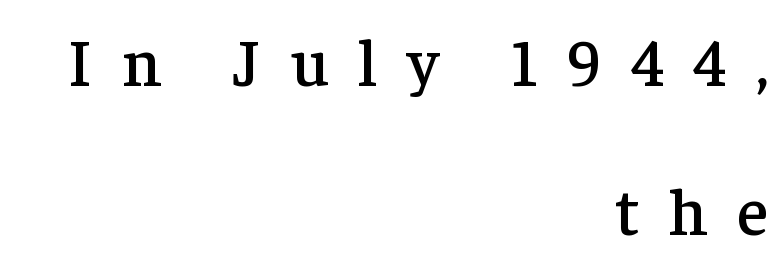
The lettering stays uniformly vertical, giving the passage a roman look. The specimen omits any rule beneath the text block's lines. These lines are rendered in a variable-pitch font. The vertical gap from one line to the next is large. Inter-character spacing is expanded well beyond the font's built-in metrics. This is serif lettering, the kind often seen in printed books.
